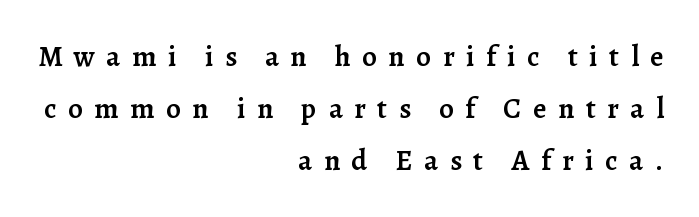
The image shows 29 px semibold serif type, upright; set right-aligned, line spacing 1.8x, unusually wide letter spacing (+0.4 em), not underlined; low stroke contrast and a medium x-height.
